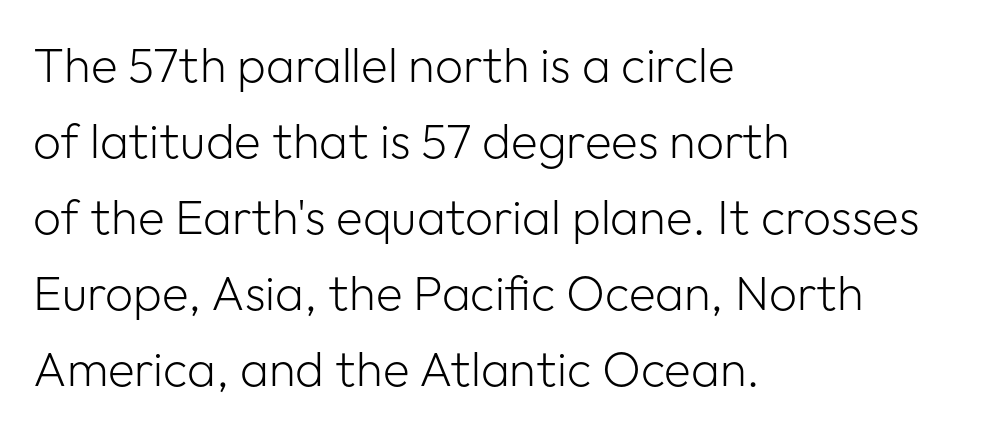
Q: Is the text bold? A: No.
Q: Is the text italic (slanted)? A: No, it is upright.
Q: Is the typeface a serif or a sans-serif typeface? A: Sans-serif.
Q: Is the text underlined? A: No.
Q: How is the paragraph aligned? A: Left-aligned.
Q: Is the spacing between letters normal or unusually wide? A: Normal.
Q: Is the spacing between lines tight, normal or loose? A: Normal.
Q: Width (condensed, normal, or wide)? A: Normal.
Q: Stroke contrast? A: Low.
Q: x-height? A: Medium.
Q: Monospaced? A: No.
